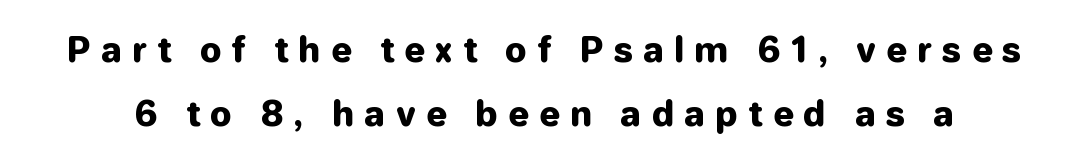
The image shows 34 px heavy sans-serif type, upright; set line spacing 1.89x, unusually wide letter spacing (+0.29 em), not underlined; low stroke contrast and a medium x-height.
